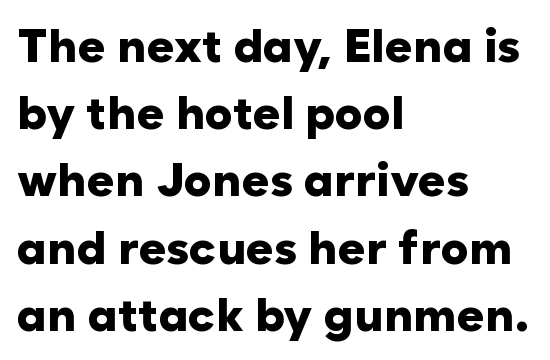
The image shows 47 px heavy sans-serif type, upright; set left-aligned, normal line spacing (1.43x), normal letter spacing, not underlined; low stroke contrast and a medium x-height.
